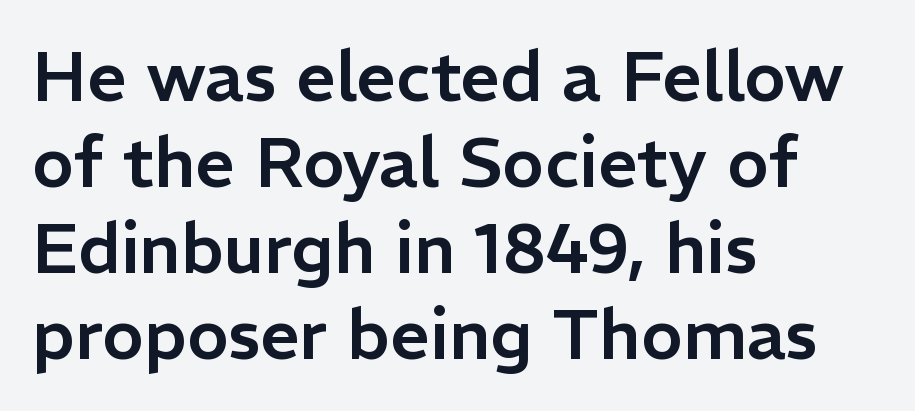
The image shows 70 px sans-serif type, upright; set left-aligned, line spacing 1.23x, normal letter spacing, not underlined; low stroke contrast and a medium x-height.
